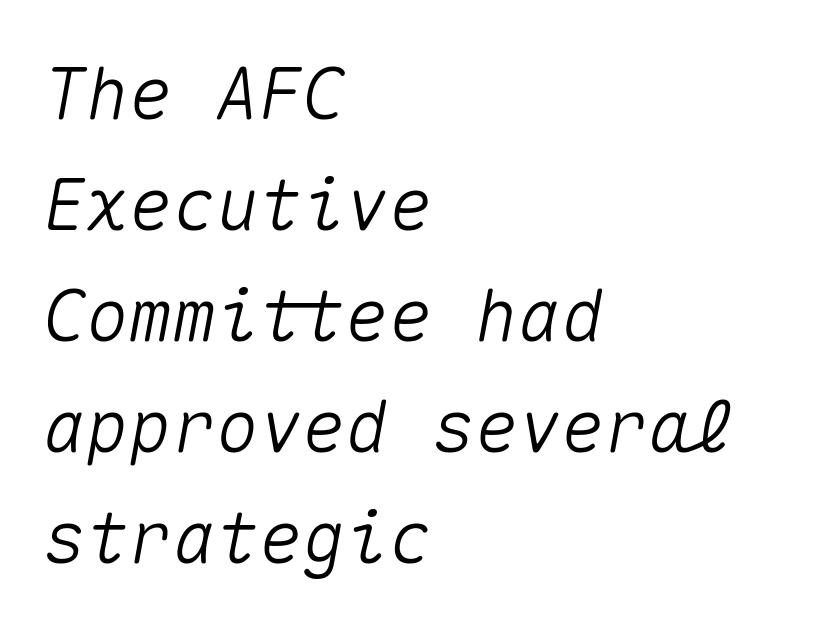
Only glyphs here, with clear space below each row. This sample is left-justified, so line endings fall wherever the words run out. Style check: oblique. Is the letter spacing exaggerated? No — it looks like the ordinary default. Each letter, wide or thin by design, is forced into the same width here.
